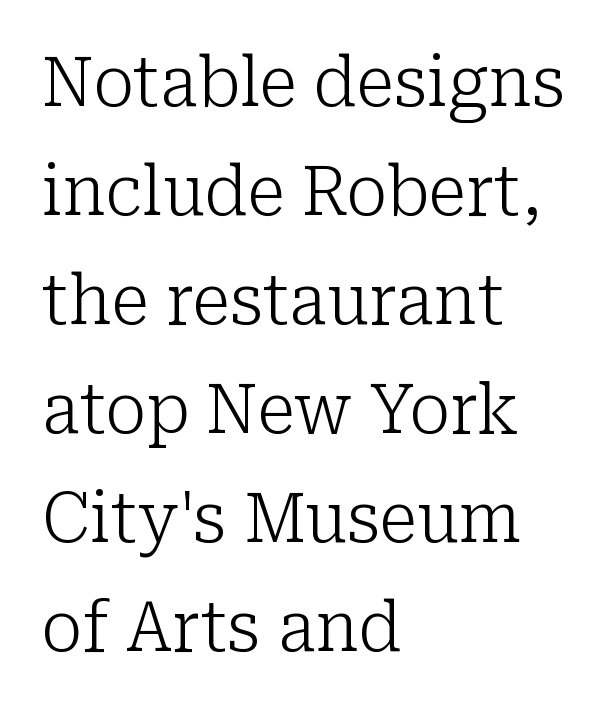
Q: Is the text bold? A: No.
Q: Is the text italic (slanted)? A: No, it is upright.
Q: Is the typeface a serif or a sans-serif typeface? A: Serif.
Q: Is the text underlined? A: No.
Q: How is the paragraph aligned? A: Left-aligned.
Q: Is the spacing between letters normal or unusually wide? A: Normal.
Q: Is the spacing between lines tight, normal or loose? A: Normal.
Q: Width (condensed, normal, or wide)? A: Normal.
Q: Stroke contrast? A: Low.
Q: x-height? A: Medium.
Q: Monospaced? A: No.
